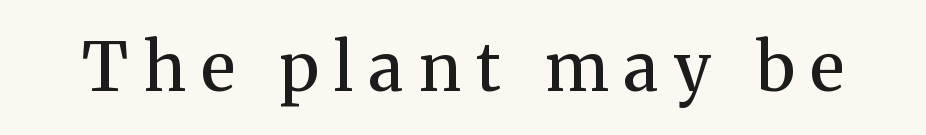
Unlike italic type, these characters show no tilt at all. The space beneath each line is pristine and unruled. The passage shown is typeset with a serif family. Look at the stroke-to-counter ratio: somewhat heavy, a semibold.
